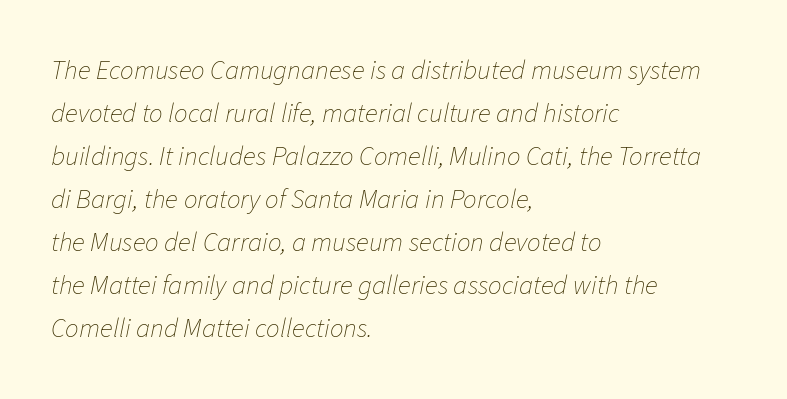
The image shows 27 px text type, italic (leaning right); set left-aligned, normal line spacing (1.59x), normal letter spacing, not underlined.
